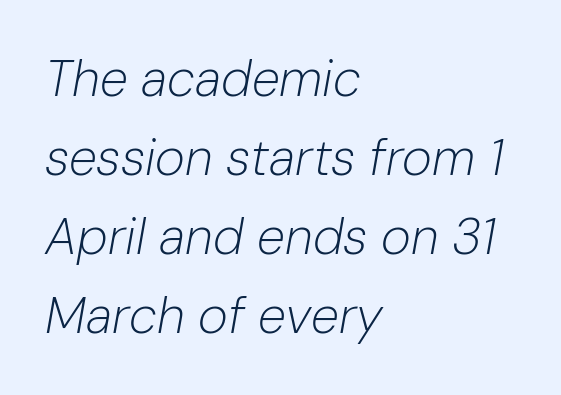
Layout note: lines flush left. Each letter keeps its own natural width here, so spacing adapts to shape. The characters are drawn with everyday or finer stroke widths. The space between consecutive lines is moderate. The horizontal fit of the characters is conventional and even. Underlining? Definitely not there.
